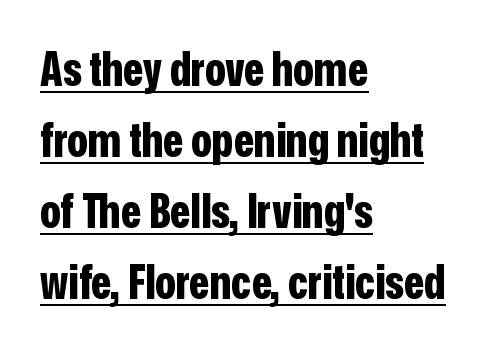
Q: Is the text bold? A: Yes.
Q: Is the text italic (slanted)? A: No, it is upright.
Q: Is the typeface a serif or a sans-serif typeface? A: Sans-serif.
Q: Is the text underlined? A: Yes.
Q: How is the paragraph aligned? A: Left-aligned.
Q: Is the spacing between letters normal or unusually wide? A: Normal.
Q: Is the spacing between lines tight, normal or loose? A: Normal.
Q: Width (condensed, normal, or wide)? A: Condensed.
Q: Stroke contrast? A: Low.
Q: x-height? A: Medium.
Q: Monospaced? A: No.
